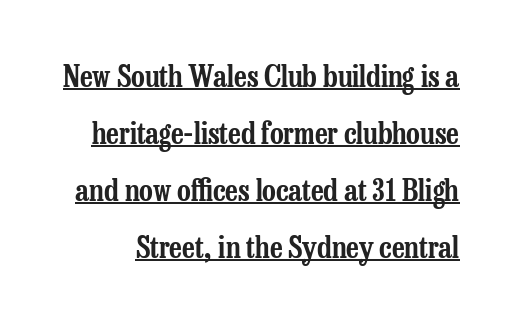
Notice how the stems are strictly vertical — no italics here. Each letter's strokes conclude with small projecting serifs. The passage shown is typed in a proportional face where columns would drift. Is there much room between lines? Yes — plenty of vertical air separates them. The horizontal fit of the characters is conventional and even.
